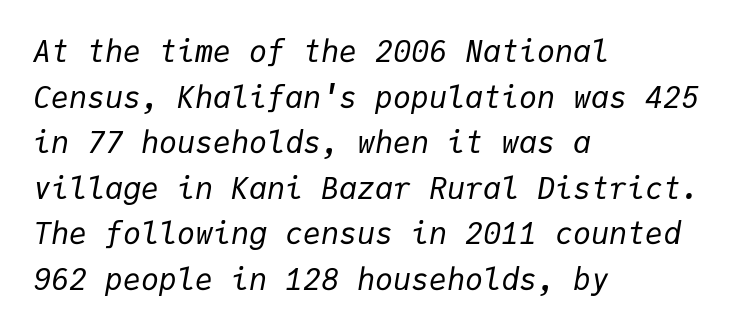
Q: Is the text bold? A: No.
Q: Is the text italic (slanted)? A: Yes, it leans right by about 9 degrees.
Q: Is the text underlined? A: No.
Q: How is the paragraph aligned? A: Left-aligned.
Q: Is the spacing between letters normal or unusually wide? A: Normal.
Q: Is the spacing between lines tight, normal or loose? A: Normal.
Q: Width (condensed, normal, or wide)? A: Normal.
Q: Stroke contrast? A: Low.
Q: x-height? A: Medium.
Q: Monospaced? A: Yes.
